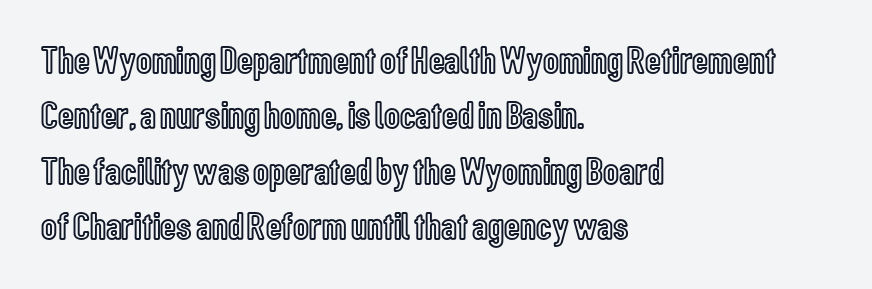
Q: Is the text italic (slanted)? A: No, it is upright.
Q: Is the text underlined? A: No.
Q: How is the paragraph aligned? A: Left-aligned.
Q: Is the spacing between letters normal or unusually wide? A: Normal.
Q: Is the spacing between lines tight, normal or loose? A: Normal.
Q: Width (condensed, normal, or wide)? A: Condensed.
Q: x-height? A: Medium.
Q: Monospaced? A: No.
